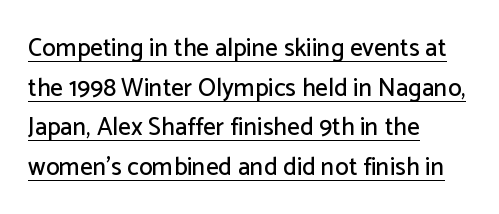
{"italic": "no", "underline": "yes", "align": "left", "line_spacing": "normal", "line_spacing_ratio": 1.59, "letter_spacing": "normal", "letter_spacing_em": 0.0, "glyph_px": 25}
